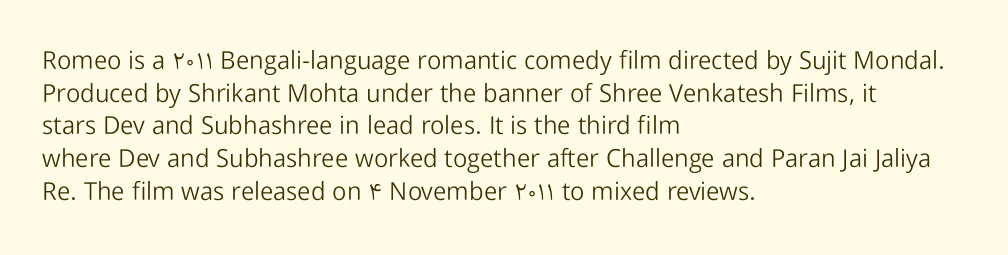
{"italic": "no", "bold": "no", "underline": "no", "align": "left", "line_spacing": "normal", "line_spacing_ratio": 1.31, "letter_spacing": "normal", "letter_spacing_em": 0.0, "glyph_px": 25}
